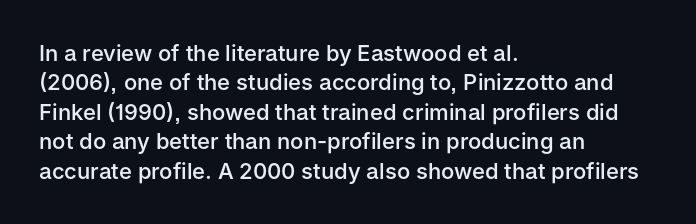
The image shows 22 px text type, upright; set left-aligned, normal line spacing (1.34x), normal letter spacing, not underlined.
